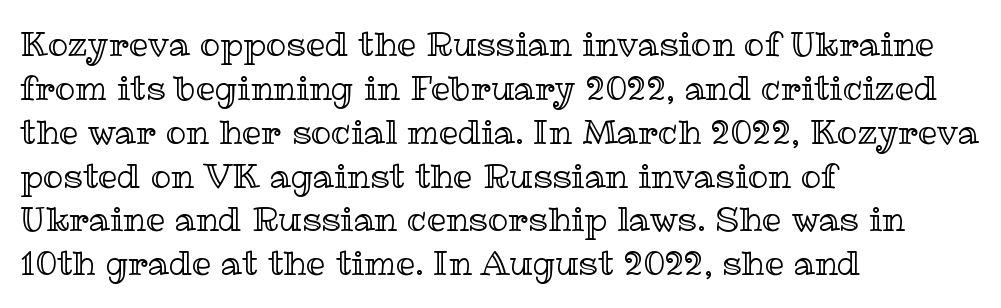
{"italic": "no", "width": "normal", "x_height": "medium", "monospaced": "no", "underline": "no", "align": "left", "line_spacing": "normal", "line_spacing_ratio": 1.29, "letter_spacing": "normal", "letter_spacing_em": 0.0, "glyph_px": 34}
